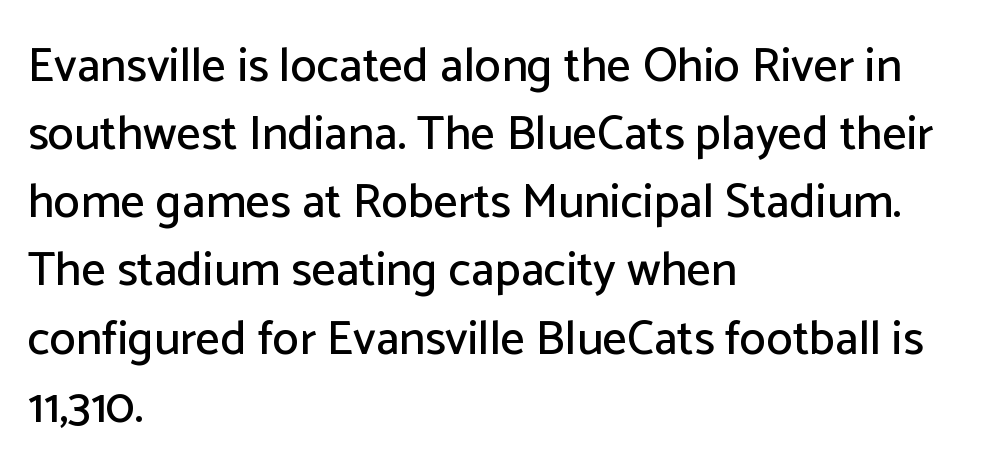
Examine the stroke ends and you'll find no serifs. Vertical spacing — default. A typesetter would call this proportional, since set widths differ per character. There is no visible air inserted between adjacent glyphs. Just letters on the line, the space beneath them empty. In terms of posture, this sample is upright.
